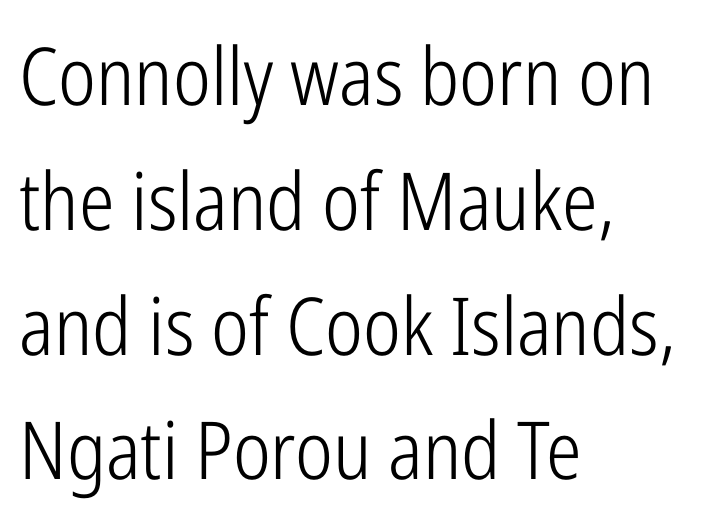
Stroke mass is kept to a normal reading level or below. Looks like regular typesetting: each glyph gets only the width it needs. What kind of face is this? One without serifs — a sans. No word sits above an underline. A student would call this left alignment; a typographer would say flush left, rag right. The lettering stays uniformly vertical, giving the passage a roman look.
